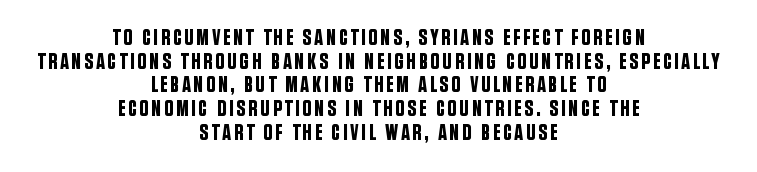
{"italic": "no", "underline": "no", "align": "center", "line_spacing": "tight", "line_spacing_ratio": 1.03, "glyph_px": 23}
